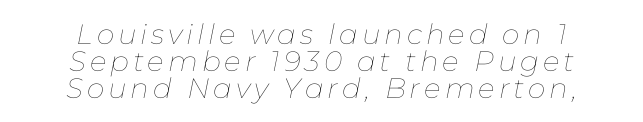
The image shows 28 px thin type, italic (leaning right); set centered, tight line spacing (0.96x), not underlined; low stroke contrast and a medium x-height.
